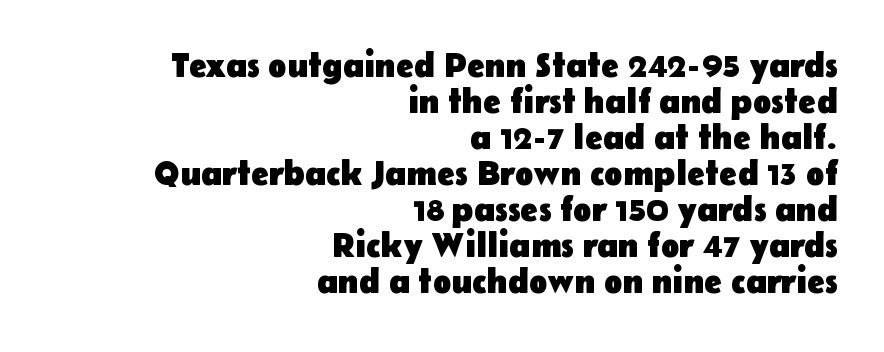
The image shows 34 px heavy sans-serif type, upright; set right-aligned, tight line spacing (1.06x), normal letter spacing, not underlined; low stroke contrast and a medium x-height.
